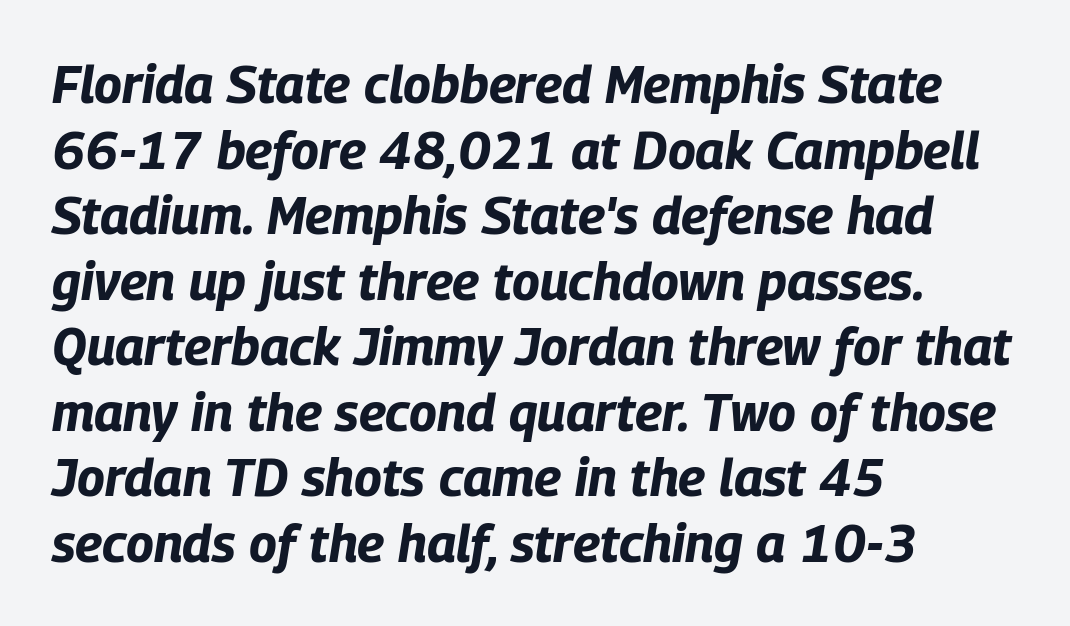
{"italic": "yes", "lean": "right", "slant_degrees": 9, "bold": "yes", "weight": "bold", "width": "condensed", "stroke_contrast": "low", "x_height": "large", "monospaced": "no", "underline": "no", "align": "left", "line_spacing": "normal", "line_spacing_ratio": 1.26, "letter_spacing": "normal", "letter_spacing_em": 0.0, "glyph_px": 52}
